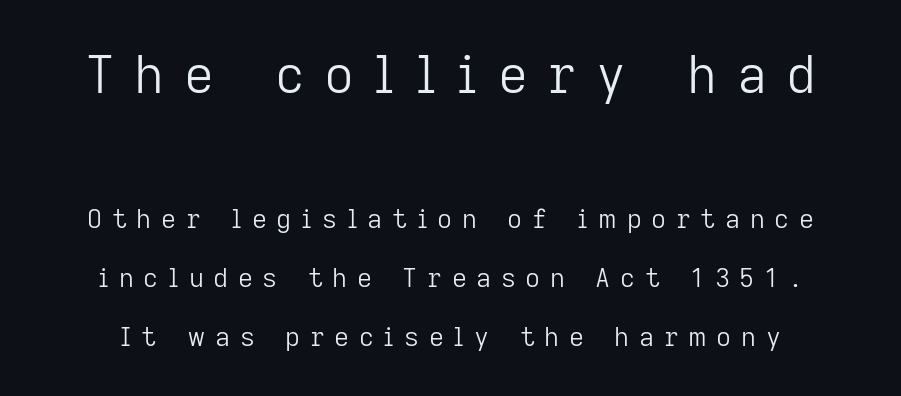
This rendering employs a face without finishing strokes, i.e., a sans-serif. Letters rest on an invisible, unmarked baseline. These lines are rendered in a variable-pitch font. The typography opts for an upright posture over an oblique one. Weight class: somewhere from thin through regular. The block of text is sparse from top to bottom, with ample space between rows.
